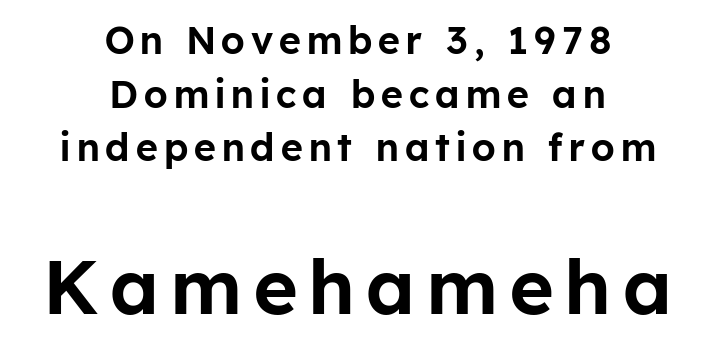
Q: Is the text italic (slanted)? A: No, it is upright.
Q: Is the typeface a serif or a sans-serif typeface? A: Sans-serif.
Q: Is the text underlined? A: No.
Q: How is the paragraph aligned? A: Centered.
Q: Is the spacing between lines tight, normal or loose? A: Normal.
Q: Which block of text is set in a larger size, the first (top) or the second (bottom)? A: The second (bottom) one.
Q: Width (condensed, normal, or wide)? A: Normal.
Q: Stroke contrast? A: Low.
Q: x-height? A: Medium.
Q: Monospaced? A: No.
